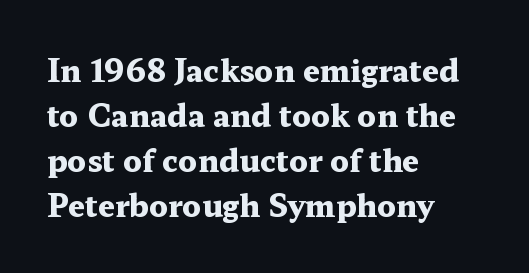
In terms of letterspacing, this is plain default setting. Any mark beneath the type? The region is blank. Each glyph is drawn with heavy, bold strokes. Proportional: the letters do not fall into vertical columns.
